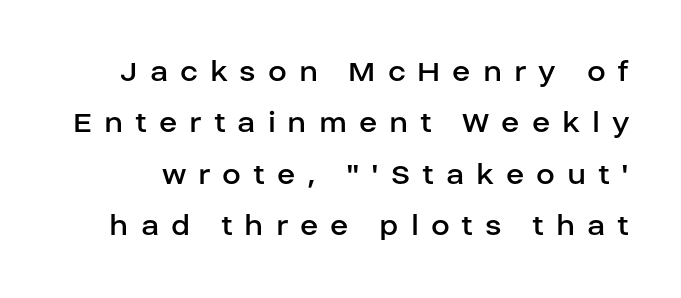
Vertical strokes here are truly vertical. In terms of letterform style, serifs are entirely absent. Glance below the letters and you will spot only blank space. Counters stay open thanks to moderate or lighter strokes.
